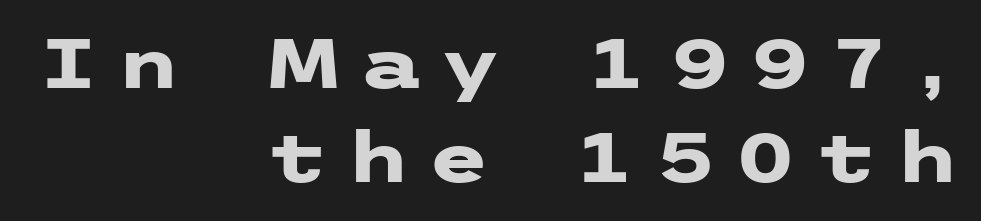
{"serif": "no", "italic": "no", "bold": "yes", "weight": "heavy", "width": "wide", "stroke_contrast": "low", "x_height": "medium", "underline": "no", "align": "right", "line_spacing": "normal", "line_spacing_ratio": 1.34, "letter_spacing": "wide", "letter_spacing_em": 0.27, "glyph_px": 70}
